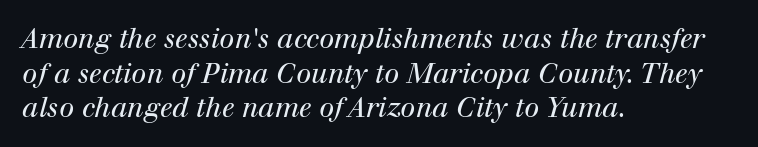
This is oblique type, the kind used for emphasis or titles. Each line starts at the same left margin while the right side varies. A typesetter would call this leading conventional body-copy spacing. Decoration check: the copy has no underline. Caption: face not bold, strokes unweighted. Caption: standard tracking, unaltered.
